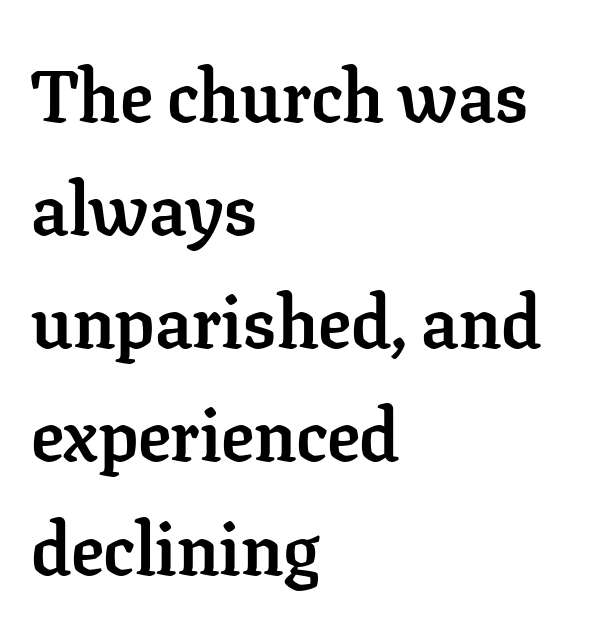
The image shows 73 px semibold serif type, upright; set left-aligned, normal line spacing (1.55x), normal letter spacing, not underlined; low stroke contrast and a medium x-height.
